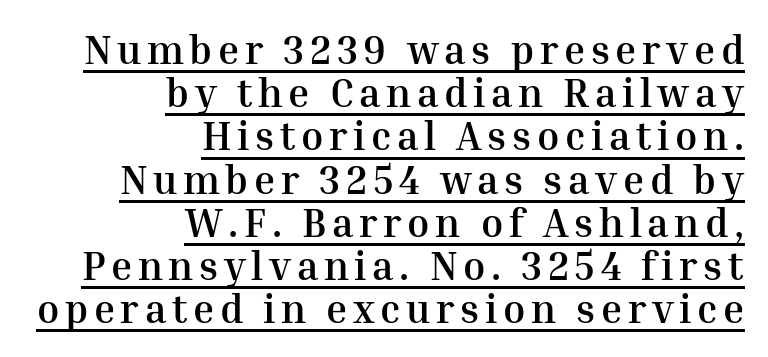
Varying glyph widths throughout — classic text-font behaviour. Emphasis is given by a line drawn under the lettering. If you drew a ruler down the right edge, every line would touch it. Do the letters lean? They stand straight. Regarding leading, the lines here are crowded together. The letters are bold, with thick, heavy strokes.
